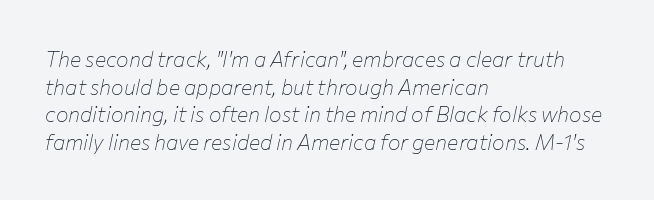
Q: Is the text bold? A: No.
Q: Is the text italic (slanted)? A: Yes, it leans right by about 12 degrees.
Q: Is the text underlined? A: No.
Q: How is the paragraph aligned? A: Left-aligned.
Q: Is the spacing between letters normal or unusually wide? A: Normal.
Q: Is the spacing between lines tight, normal or loose? A: Normal.
